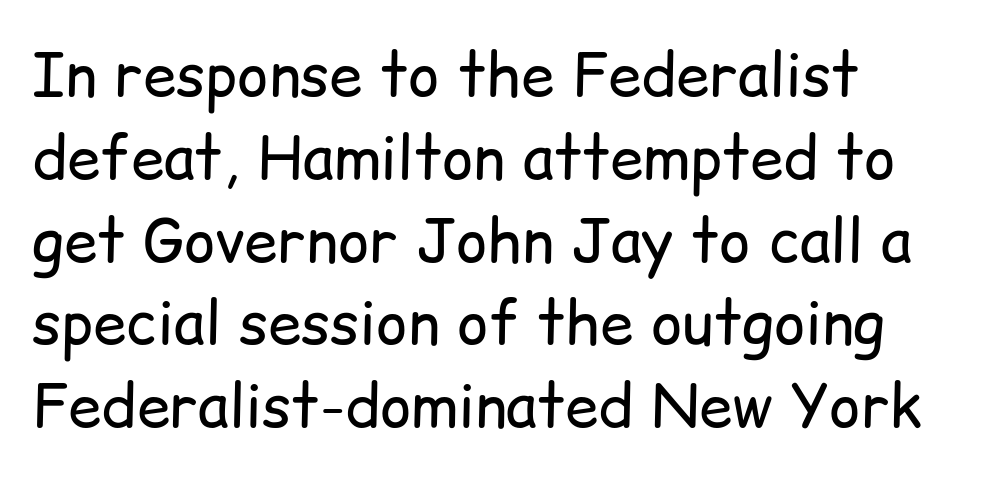
{"serif": "no", "italic": "no", "bold": "no", "weight": "regular", "width": "normal", "stroke_contrast": "low", "x_height": "medium", "monospaced": "no", "underline": "no", "align": "left", "line_spacing": "normal", "line_spacing_ratio": 1.38, "letter_spacing": "normal", "letter_spacing_em": 0.0, "glyph_px": 60}
